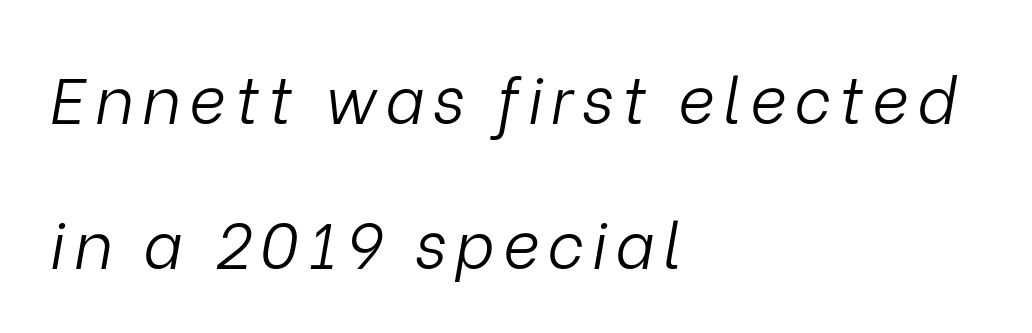
Italic: yes, the glyphs are oblique. One-word summary of the alignment: left. The cut favours lightness, reaching ordinary text weight at its darkest. The block of text is sparse from top to bottom, with ample space between rows.
